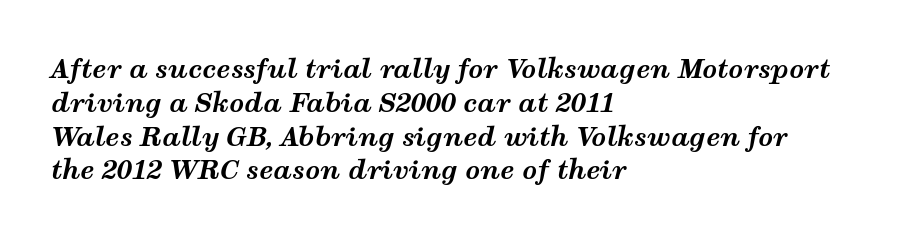
Q: Is the text bold? A: Yes.
Q: Is the text italic (slanted)? A: Yes, it leans right by about 12 degrees.
Q: Is the text underlined? A: No.
Q: How is the paragraph aligned? A: Left-aligned.
Q: Is the spacing between letters normal or unusually wide? A: Normal.
Q: Is the spacing between lines tight, normal or loose? A: Normal.
